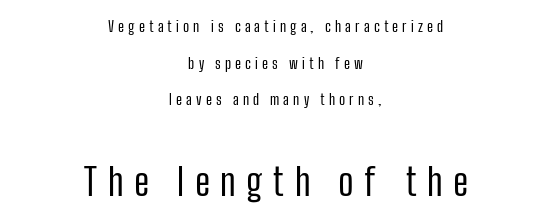
Is this a heavy cut? Hardly; it is regular or lighter. Has an underline been added? It has not. What kind of face is this? One without serifs — a sans. Whoever set this chose breathing room over compactness in the vertical rhythm.
